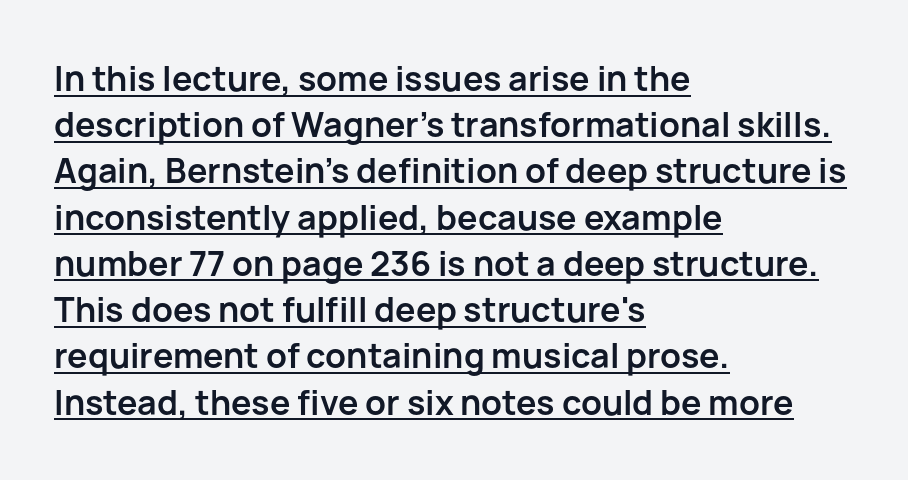
The letters stand straight up with perfectly vertical stems. The paragraph shown leans on its left margin. The passage shown is typed in a proportional face where columns would drift. The specimen includes a rule beneath the text block's lines.
